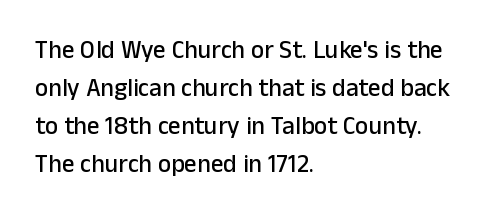
{"italic": "no", "underline": "no", "align": "left", "line_spacing": "normal", "line_spacing_ratio": 1.52, "letter_spacing": "normal", "letter_spacing_em": 0.0, "glyph_px": 25}
